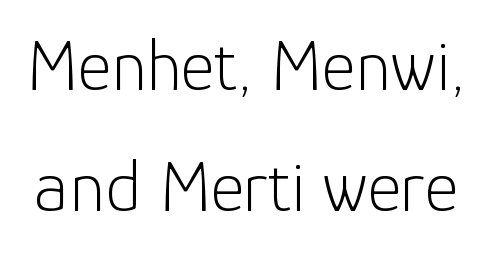
Q: Is the text bold? A: No.
Q: Is the text italic (slanted)? A: No, it is upright.
Q: Is the typeface a serif or a sans-serif typeface? A: Sans-serif.
Q: Is the text underlined? A: No.
Q: Is the spacing between letters normal or unusually wide? A: Normal.
Q: Is the spacing between lines tight, normal or loose? A: Normal.
Q: Width (condensed, normal, or wide)? A: Normal.
Q: Stroke contrast? A: Low.
Q: x-height? A: Medium.
Q: Monospaced? A: No.
